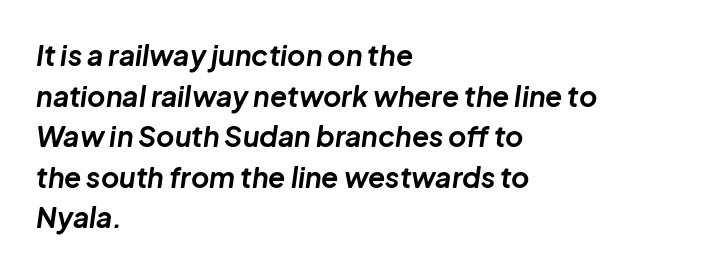
Proportional: the letters do not fall into vertical columns. You'd pick this weight for a headline — it's a proper bold. The words here are not underlined. Each line starts at the same left margin while the right side varies.
